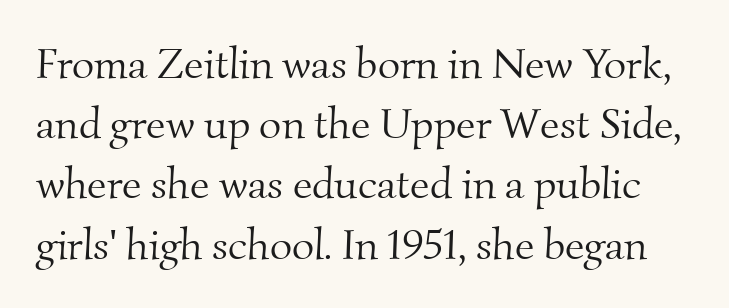
{"serif": "yes", "bold": "no", "weight": "light", "width": "normal", "stroke_contrast": "medium", "x_height": "small", "monospaced": "no", "underline": "no", "line_spacing": "normal", "line_spacing_ratio": 1.4, "letter_spacing": "normal", "letter_spacing_em": 0.0, "glyph_px": 43}
